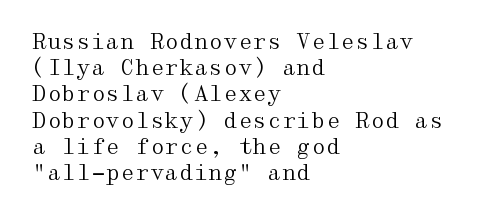
Does extra space separate the letters? No, they use regular spacing. Layout note: lines flush left. The area under the type is left untouched. This reads as an unemphasized weight, regular at the heaviest. This is roman type, the default non-slanted kind. Vertical spacing — default.
